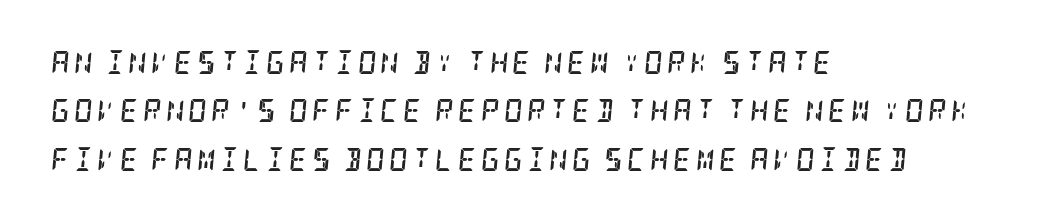
Q: Is the text bold? A: Yes.
Q: Is the text italic (slanted)? A: Yes, it leans right by about 5 degrees.
Q: Is the text underlined? A: No.
Q: How is the paragraph aligned? A: Left-aligned.
Q: Is the spacing between lines tight, normal or loose? A: Loose.
